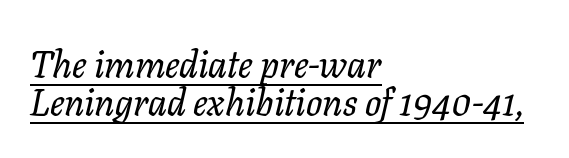
Each line starts at the same left margin while the right side varies. Line spacing here is tight. The font's italic variant was chosen for this text. Varying glyph widths throughout — classic text-font behaviour.
